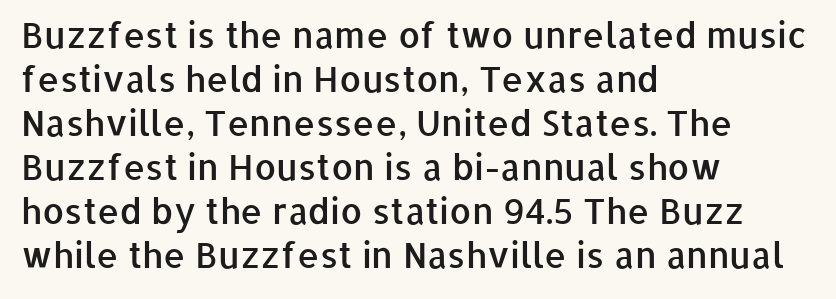
The face used here is a semibold: visibly heavier than regular, lighter than bold. Vertical strokes here are truly vertical. The rendering shows plain stroke endings on the letterforms — a sans-serif design. Regarding leading, the lines here are spaced in the standard way. The face used here is proportionally spaced, like ordinary book or web type.
